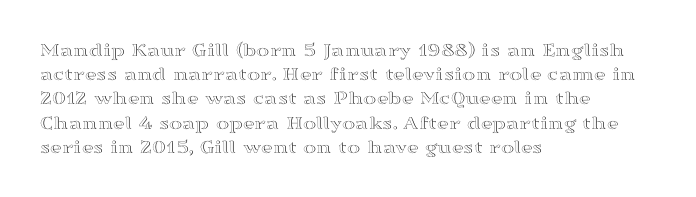
{"italic": "no", "underline": "no", "align": "left", "line_spacing_ratio": 1.21, "letter_spacing": "normal", "letter_spacing_em": 0.0, "glyph_px": 20}
